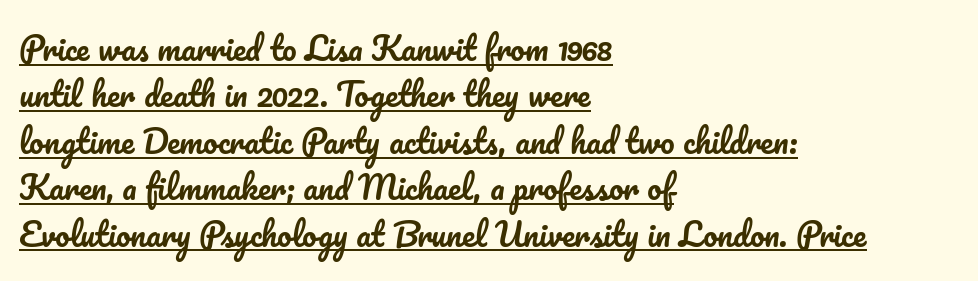
Q: Is the text italic (slanted)? A: Yes.
Q: Is the text underlined? A: Yes.
Q: How is the paragraph aligned? A: Left-aligned.
Q: Is the spacing between letters normal or unusually wide? A: Normal.
Q: Is the spacing between lines tight, normal or loose? A: Normal.
Q: Width (condensed, normal, or wide)? A: Normal.
Q: Stroke contrast? A: Low.
Q: x-height? A: Small.
Q: Monospaced? A: No.
